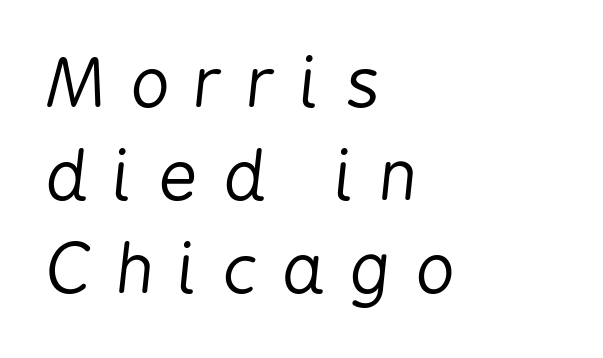
{"italic": "yes", "lean": "right", "slant_degrees": 6, "bold": "no", "weight": "regular", "width": "condensed", "stroke_contrast": "low", "x_height": "medium", "monospaced": "no", "underline": "no", "align": "left", "line_spacing": "normal", "line_spacing_ratio": 1.39, "letter_spacing": "wide", "letter_spacing_em": 0.38, "glyph_px": 67}
